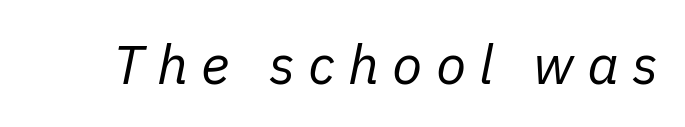
Q: Is the text bold? A: No.
Q: Is the text italic (slanted)? A: Yes, it leans right by about 11 degrees.
Q: Is the text underlined? A: No.
Q: Is the spacing between letters normal or unusually wide? A: Unusually wide.
Q: Width (condensed, normal, or wide)? A: Normal.
Q: Stroke contrast? A: Low.
Q: x-height? A: Medium.
Q: Monospaced? A: No.
